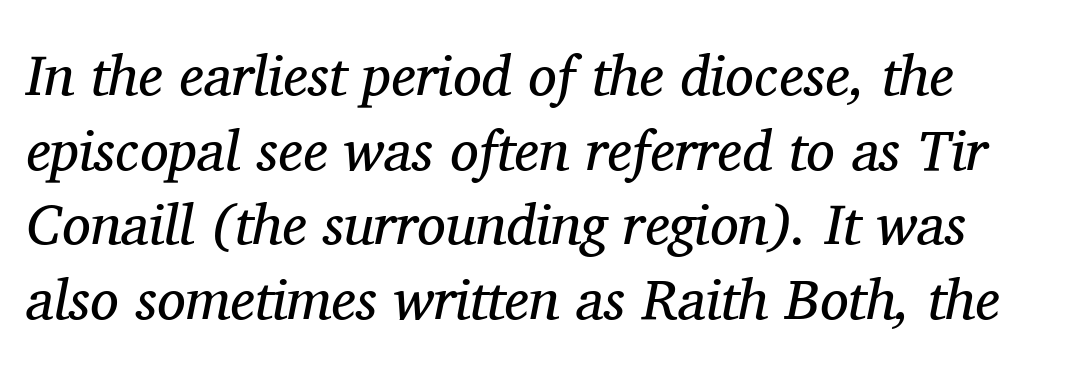
A typesetter would call this leading conventional body-copy spacing. This sample uses plain, unmodified letter spacing. The area under the type is left untouched. The text carries the slant typical of an italic or oblique font. Is this a fixed-width face? No — the glyphs have proportional, varying widths. Regarding serifs, this sample has them.
